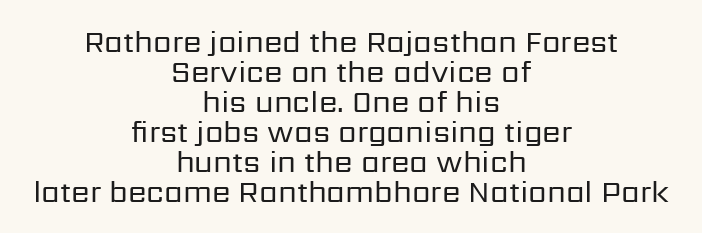
Spacing verdict: proportional, widths tailored to each character. The rag falls on both sides of this text block equally. How would I describe the line gaps? Narrow and economical. This rendering leaves character spacing at its baseline value. To sum up the face: it is a sans, with no serifs.
